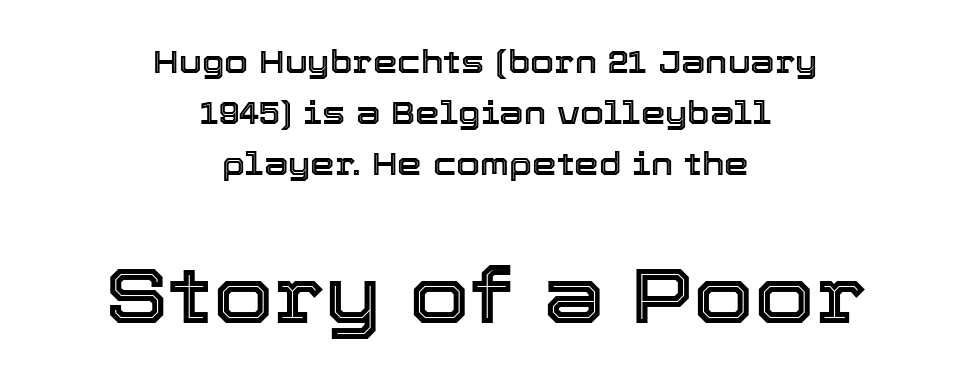
{"italic": "no", "width": "normal", "x_height": "medium", "monospaced": "no", "underline": "no", "align": "center", "line_spacing": "normal", "line_spacing_ratio": 1.64, "letter_spacing": "normal", "letter_spacing_em": 0.0, "larger_block": "second", "size_ratio": 2.52, "glyph_px": 78}
